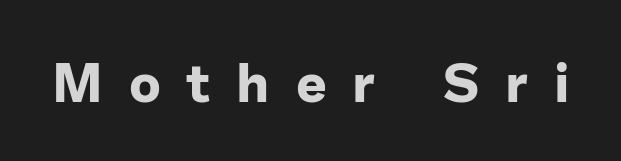
Italic? Not at all — the glyphs are vertical. The letters advance in unequal steps, a hallmark of proportional type. Each letter's strokes conclude bluntly, with no projecting serifs. Anything drawn beneath the words? Only blank space. Caption: expanded tracking, letters set apart.
